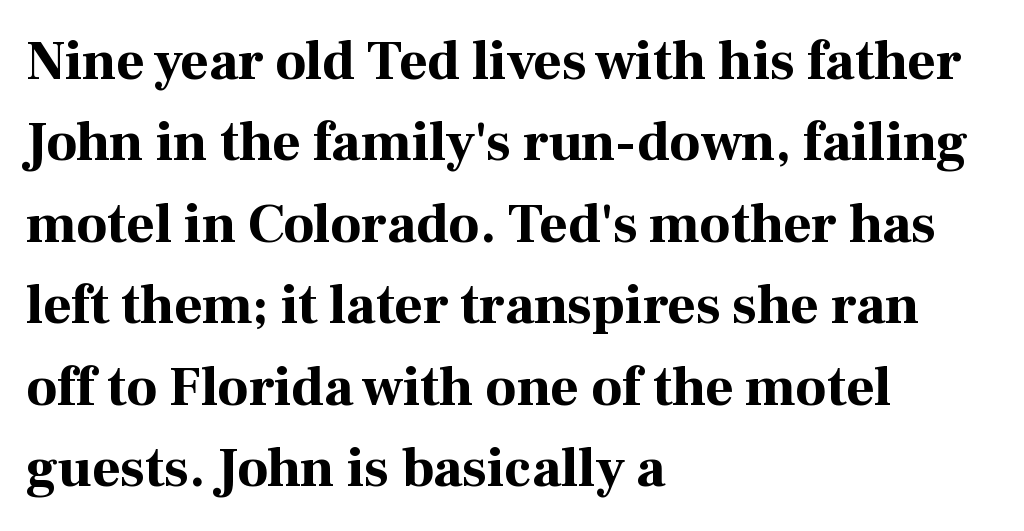
{"serif": "yes", "italic": "no", "bold": "yes", "weight": "bold", "width": "normal", "stroke_contrast": "high", "x_height": "medium", "monospaced": "no", "underline": "no", "align": "left", "line_spacing": "normal", "line_spacing_ratio": 1.48, "letter_spacing": "normal", "letter_spacing_em": 0.0, "glyph_px": 55}
